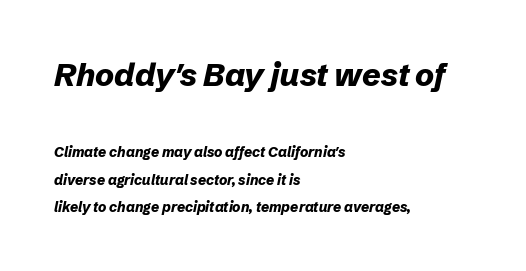
The image shows 32 px bold type, italic (leaning right); set left-aligned, loose line spacing (1.98x), normal letter spacing, not underlined; the first (top) block is 2.29x larger; low stroke contrast and a medium x-height.
